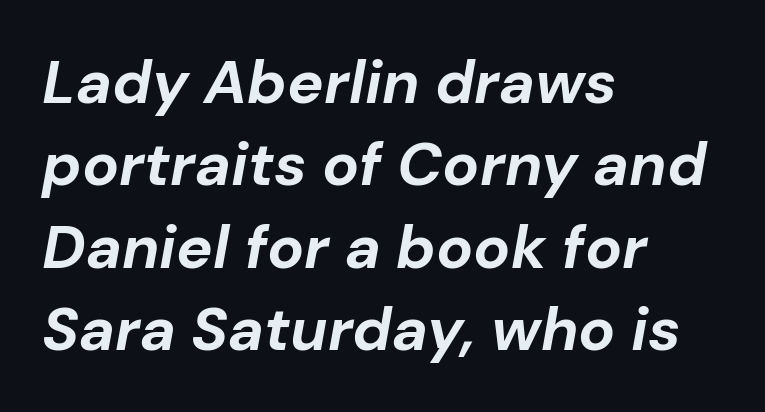
{"italic": "yes", "lean": "right", "slant_degrees": 10, "bold": "yes", "weight": "bold", "width": "normal", "stroke_contrast": "low", "x_height": "medium", "monospaced": "no", "underline": "no", "align": "left", "line_spacing": "normal", "line_spacing_ratio": 1.35, "letter_spacing": "normal", "letter_spacing_em": 0.0, "glyph_px": 61}
